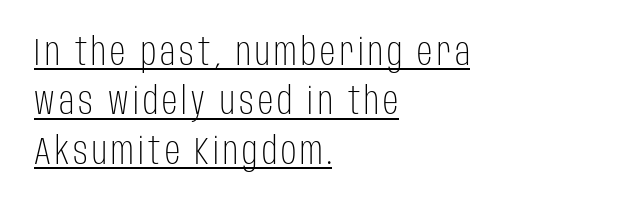
Quick note: underline on. Horizontally, the lines are justified to the leading edge only. Nothing sits at the stroke ends, so this counts as sans-serif. Note the varied advance widths — an 'i' is clearly narrower than an 'm'. If you drew a line through each stem, it would be perfectly vertical. The leading is moderate, giving the passage an even texture.
